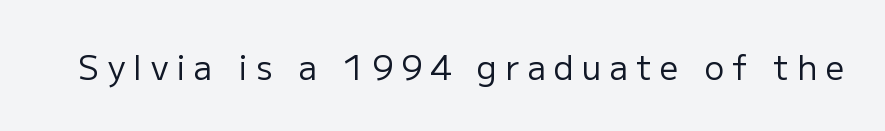
Q: Is the text bold? A: No.
Q: Is the text italic (slanted)? A: No, it is upright.
Q: Is the typeface a serif or a sans-serif typeface? A: Sans-serif.
Q: Is the text underlined? A: No.
Q: Is the spacing between letters normal or unusually wide? A: Unusually wide.
Q: Width (condensed, normal, or wide)? A: Normal.
Q: Stroke contrast? A: Low.
Q: x-height? A: Medium.
Q: Monospaced? A: No.
